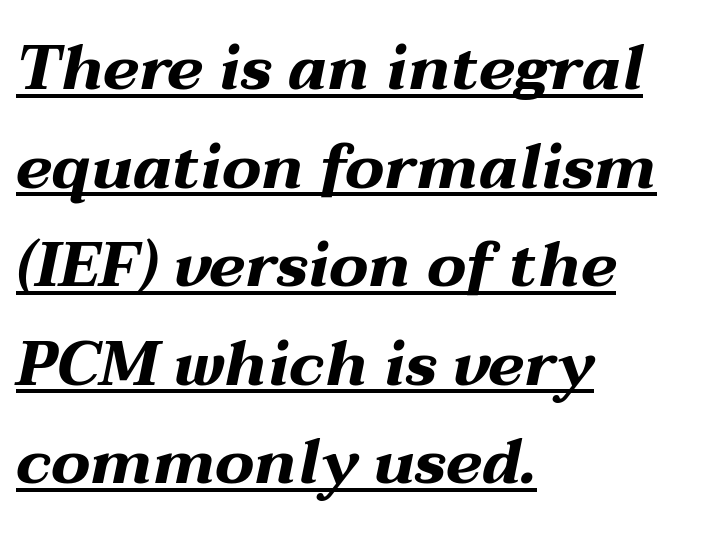
Q: Is the text bold? A: Yes.
Q: Is the text italic (slanted)? A: Yes, it leans right by about 12 degrees.
Q: Is the text underlined? A: Yes.
Q: How is the paragraph aligned? A: Left-aligned.
Q: Is the spacing between letters normal or unusually wide? A: Normal.
Q: Is the spacing between lines tight, normal or loose? A: Normal.
Q: Width (condensed, normal, or wide)? A: Wide.
Q: Stroke contrast? A: Medium.
Q: x-height? A: Medium.
Q: Monospaced? A: No.
